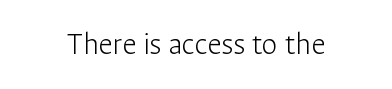
The image shows 32 px light sans-serif type, upright; set normal letter spacing, not underlined; low stroke contrast and a medium x-height.
